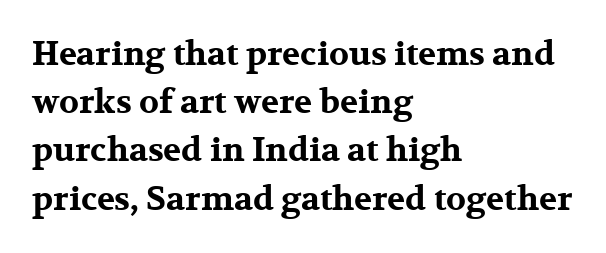
The setting favours the left margin, as ordinary paragraphs usually do. Here the designer chose a conventional face with non-uniform glyph widths. Is there much room between lines? A standard amount, neither cramped nor airy. Characters follow at the spacing the type designer built in.
